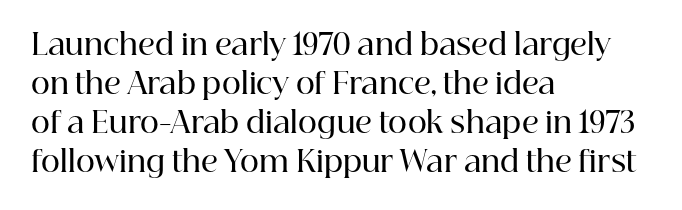
The image shows 29 px semibold serif type, upright; set left-aligned, normal line spacing (1.35x), normal letter spacing, not underlined; high stroke contrast and a medium x-height.
